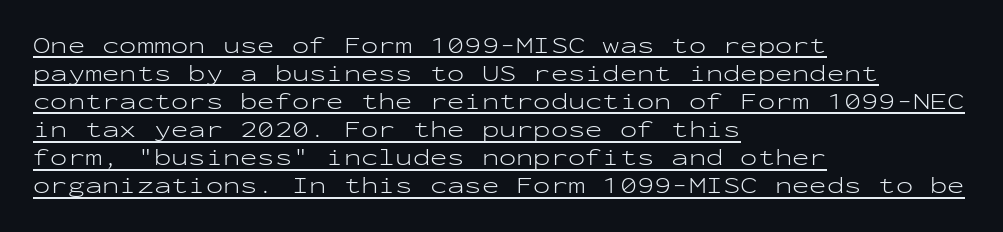
Q: Is the text bold? A: No.
Q: Is the text italic (slanted)? A: No, it is upright.
Q: Is the text underlined? A: Yes.
Q: How is the paragraph aligned? A: Left-aligned.
Q: Is the spacing between letters normal or unusually wide? A: Normal.
